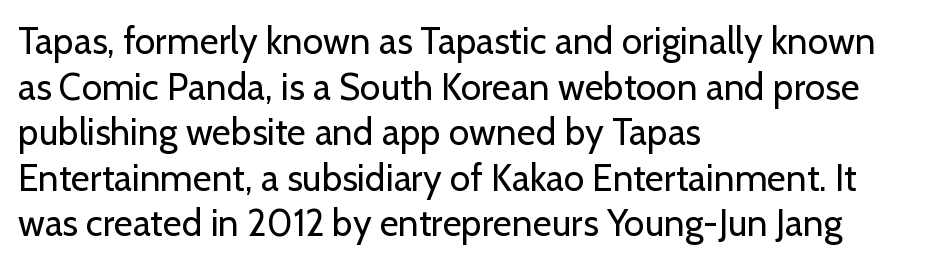
The image shows 37 px regular-weight sans-serif type, upright; set left-aligned, line spacing 1.23x, normal letter spacing, not underlined; low stroke contrast and a medium x-height.
